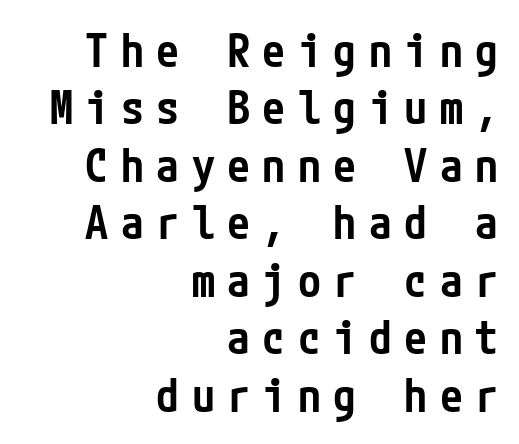
{"serif": "no", "italic": "no", "bold": "semi", "weight": "semibold", "width": "condensed", "stroke_contrast": "low", "x_height": "medium", "underline": "no", "align": "right", "line_spacing": "normal", "line_spacing_ratio": 1.25, "letter_spacing": "wide", "letter_spacing_em": 0.27, "glyph_px": 46}
